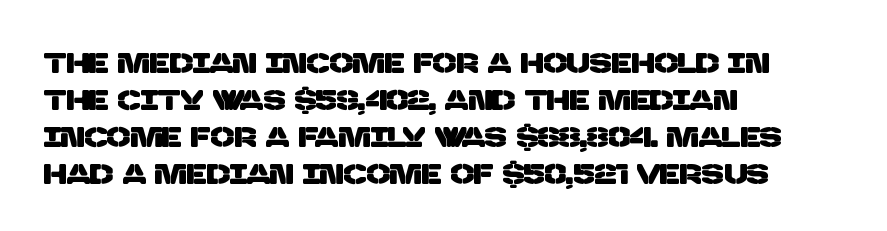
Q: Is the typeface a serif or a sans-serif typeface? A: Sans-serif.
Q: Is the text underlined? A: No.
Q: How is the paragraph aligned? A: Left-aligned.
Q: Is the spacing between letters normal or unusually wide? A: Normal.
Q: Is the spacing between lines tight, normal or loose? A: Normal.
Q: Width (condensed, normal, or wide)? A: Normal.
Q: Stroke contrast? A: Low.
Q: x-height? A: Large.
Q: Monospaced? A: No.
